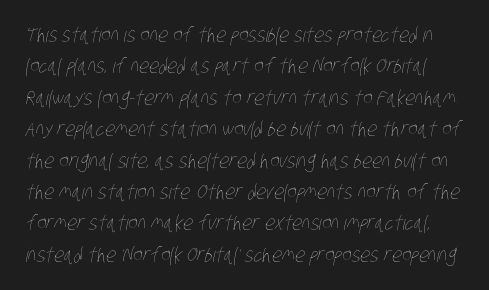
{"bold": "no", "underline": "no", "line_spacing": "normal", "line_spacing_ratio": 1.57, "letter_spacing": "normal", "letter_spacing_em": 0.0, "glyph_px": 20}
